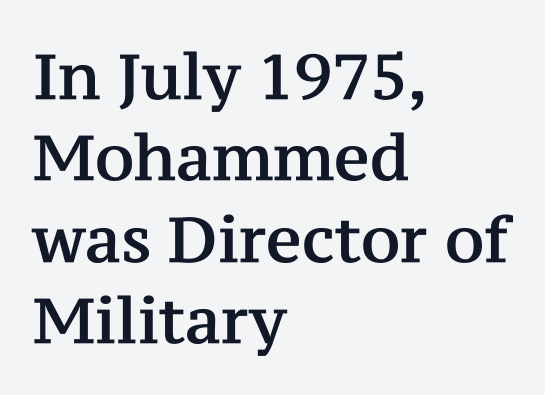
The image shows 63 px serif type, upright; set left-aligned, normal line spacing (1.29x), normal letter spacing, not underlined; medium stroke contrast and a medium x-height.
